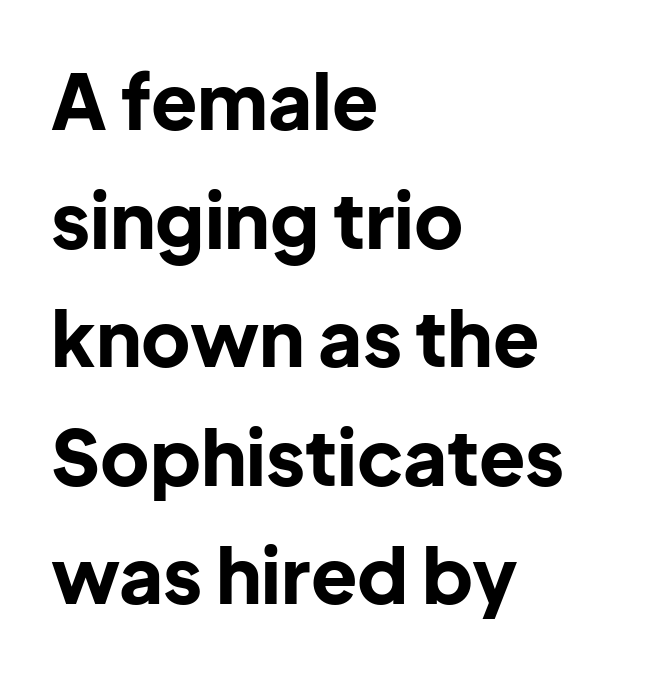
Q: Is the text bold? A: Yes.
Q: Is the text italic (slanted)? A: No, it is upright.
Q: Is the typeface a serif or a sans-serif typeface? A: Sans-serif.
Q: Is the text underlined? A: No.
Q: How is the paragraph aligned? A: Left-aligned.
Q: Is the spacing between letters normal or unusually wide? A: Normal.
Q: Is the spacing between lines tight, normal or loose? A: Normal.
Q: Width (condensed, normal, or wide)? A: Normal.
Q: Stroke contrast? A: Low.
Q: x-height? A: Medium.
Q: Monospaced? A: No.
